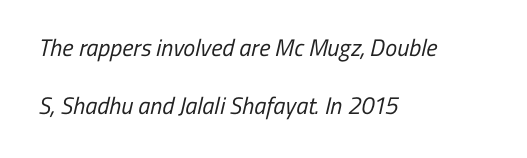
The image shows 24 px text type; set left-aligned, loose line spacing (2.4x), normal letter spacing, not underlined.
